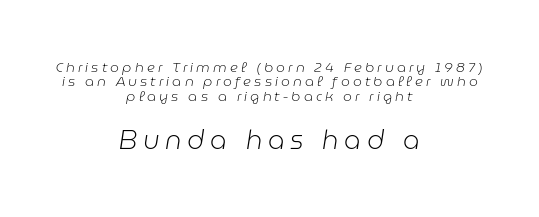
The image shows 26 px text type, italic (leaning right); set centered, tight line spacing (1.03x), unusually wide letter spacing (+0.22 em), not underlined; the second (bottom) block is 1.86x larger.
